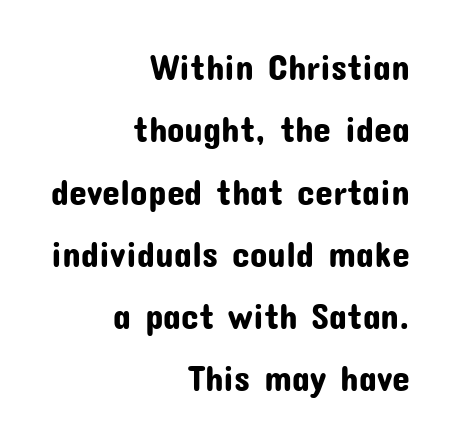
The image shows 36 px sans-serif type, upright; set right-aligned, line spacing 1.73x, normal letter spacing, not underlined; low stroke contrast and a medium x-height.
